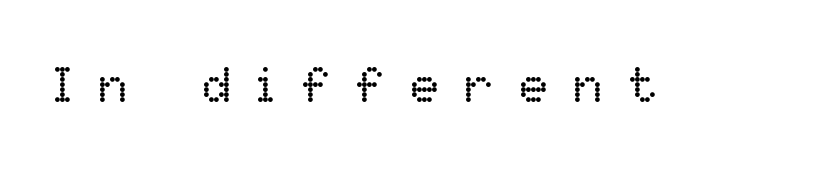
Q: Is the text bold? A: No.
Q: Is the text italic (slanted)? A: No, it is upright.
Q: Is the text underlined? A: No.
Q: Is the spacing between letters normal or unusually wide? A: Unusually wide.
Q: Width (condensed, normal, or wide)? A: Normal.
Q: Stroke contrast? A: Low.
Q: x-height? A: Medium.
Q: Monospaced? A: No.
